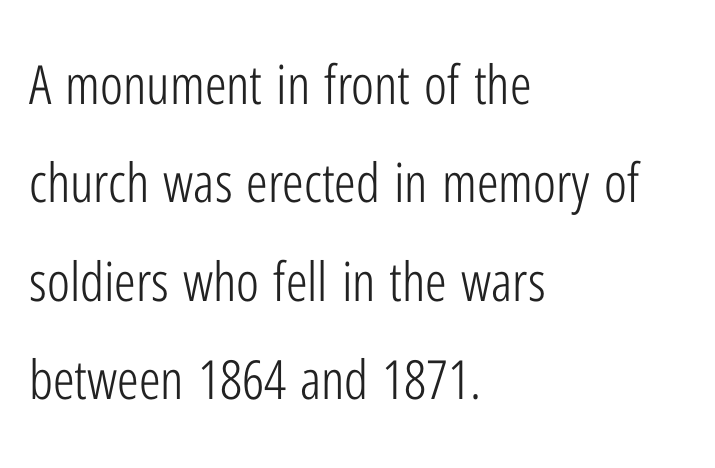
The strokes are not fattened; the text isn't bold. I'd call this a sans setting — the letters go barefoot. The passage shown is typed in a proportional face where columns would drift. The letters sit at their default tracking, neither squeezed nor spread. No italicization has been applied; the sample stays upright.
